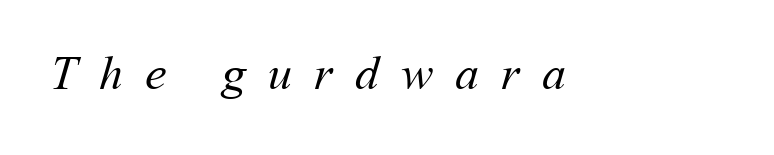
A quiet, ordinary-to-light weight characterises the typeface. The line texture is sparse and dotted thanks to wide tracking. Each row of text sits above clean, open space. Here the designer chose a conventional face with non-uniform glyph widths.
